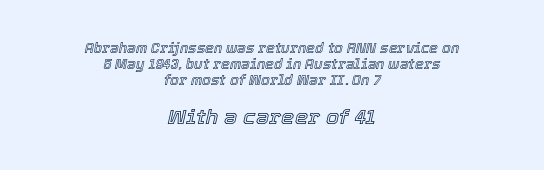
The image shows 21 px text type, italic (leaning right); set centered, tight line spacing (1.15x), normal letter spacing, not underlined; the second (bottom) block is 1.5x larger.
